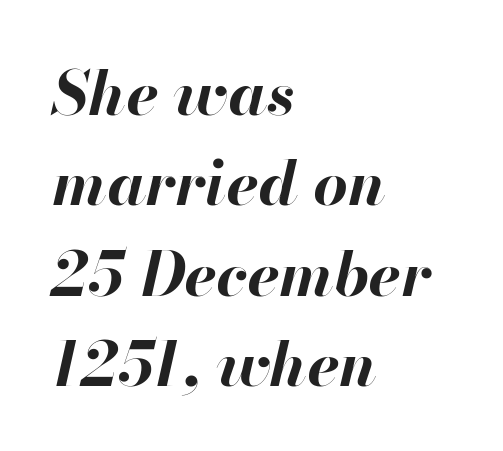
{"italic": "yes", "lean": "right", "slant_degrees": 13, "bold": "yes", "weight": "bold", "width": "normal", "stroke_contrast": "high", "x_height": "small", "monospaced": "no", "underline": "no", "align": "left", "line_spacing": "normal", "line_spacing_ratio": 1.48, "letter_spacing": "normal", "letter_spacing_em": 0.0, "glyph_px": 61}
